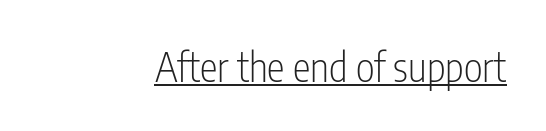
The image shows 40 px light, condensed sans-serif type, upright; set normal letter spacing, underlined; low stroke contrast and a medium x-height.
